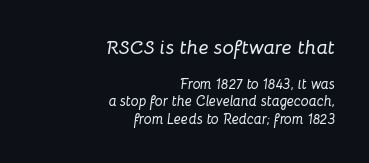
Q: Is the text italic (slanted)? A: Yes, it leans right by about 8 degrees.
Q: Is the text underlined? A: No.
Q: How is the paragraph aligned? A: Right-aligned.
Q: Is the spacing between letters normal or unusually wide? A: Normal.
Q: Is the spacing between lines tight, normal or loose? A: Normal.
Q: Which block of text is set in a larger size, the first (top) or the second (bottom)? A: The first (top) one.
